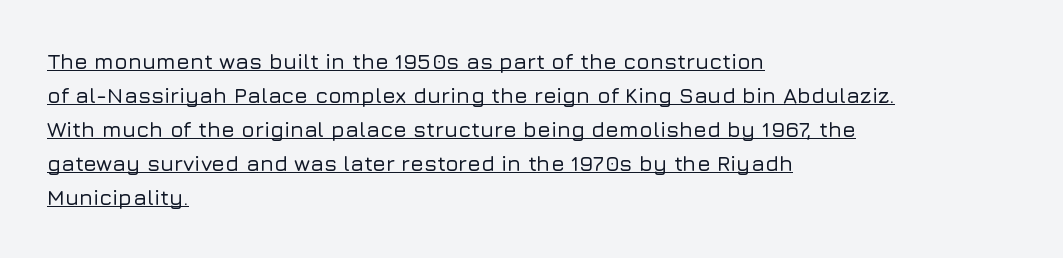
The image shows 22 px text type, upright; set left-aligned, normal line spacing (1.55x), normal letter spacing, underlined.
